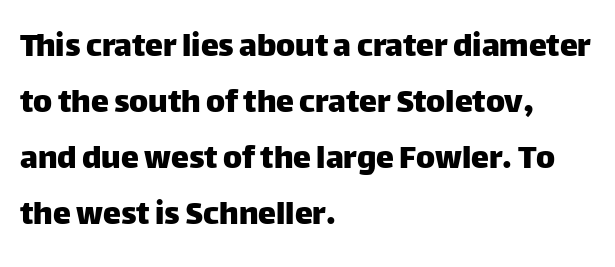
The image shows 36 px sans-serif type, upright; set left-aligned, normal line spacing (1.56x), normal letter spacing, not underlined; low stroke contrast and a large x-height.
